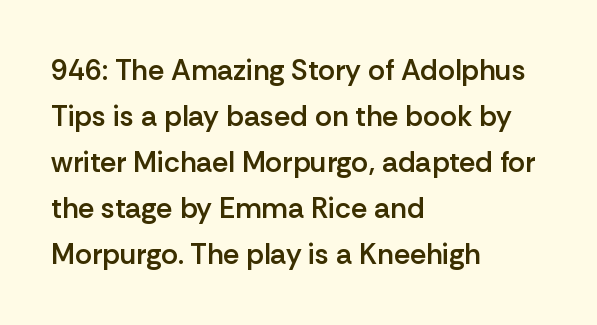
{"serif": "no", "italic": "no", "bold": "semi", "weight": "semibold", "width": "normal", "stroke_contrast": "low", "x_height": "medium", "monospaced": "no", "underline": "no", "align": "left", "line_spacing": "normal", "line_spacing_ratio": 1.59, "letter_spacing": "normal", "letter_spacing_em": 0.0, "glyph_px": 29}
